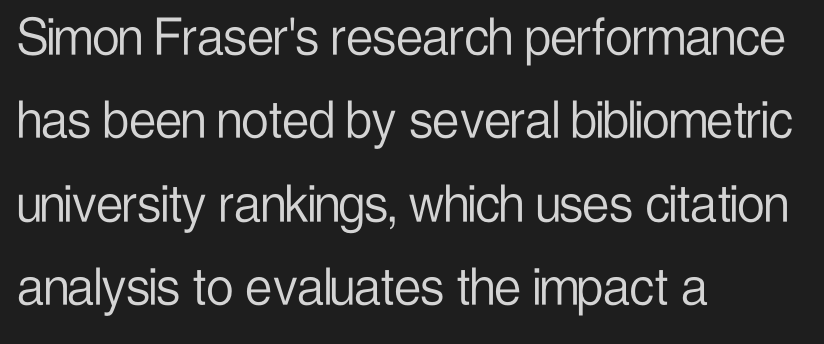
Q: Is the text bold? A: No.
Q: Is the text italic (slanted)? A: No, it is upright.
Q: Is the typeface a serif or a sans-serif typeface? A: Sans-serif.
Q: Is the text underlined? A: No.
Q: How is the paragraph aligned? A: Left-aligned.
Q: Is the spacing between letters normal or unusually wide? A: Normal.
Q: Is the spacing between lines tight, normal or loose? A: Normal.
Q: Width (condensed, normal, or wide)? A: Condensed.
Q: Stroke contrast? A: Low.
Q: x-height? A: Medium.
Q: Monospaced? A: No.
